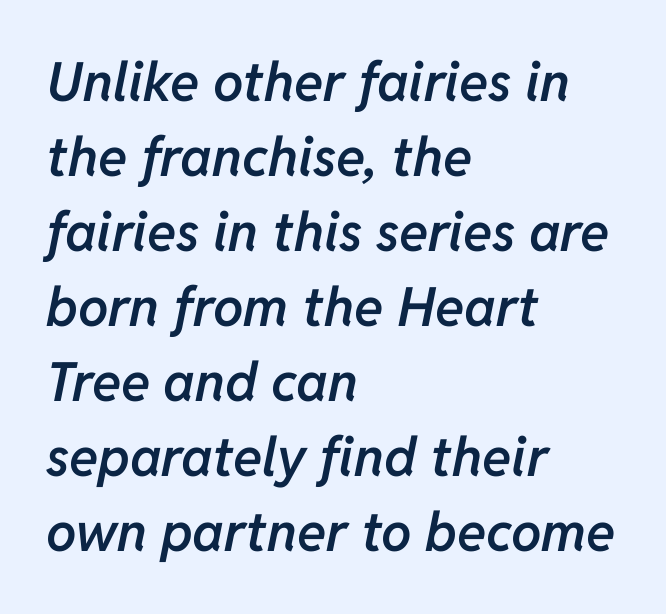
The image shows 54 px semibold type, italic (leaning right); set left-aligned, normal line spacing (1.39x), normal letter spacing, not underlined; low stroke contrast and a medium x-height.
